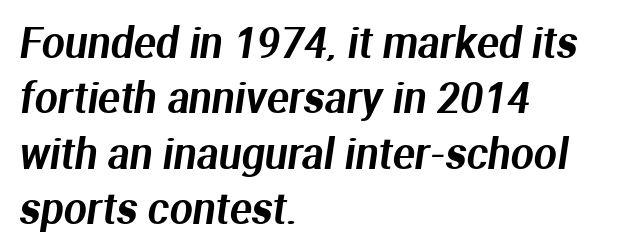
The space between consecutive lines is moderate. Line beginnings align vertically; line endings do not. Has an underline been added? It has not. Note the varied advance widths — an 'i' is clearly narrower than an 'm'.
